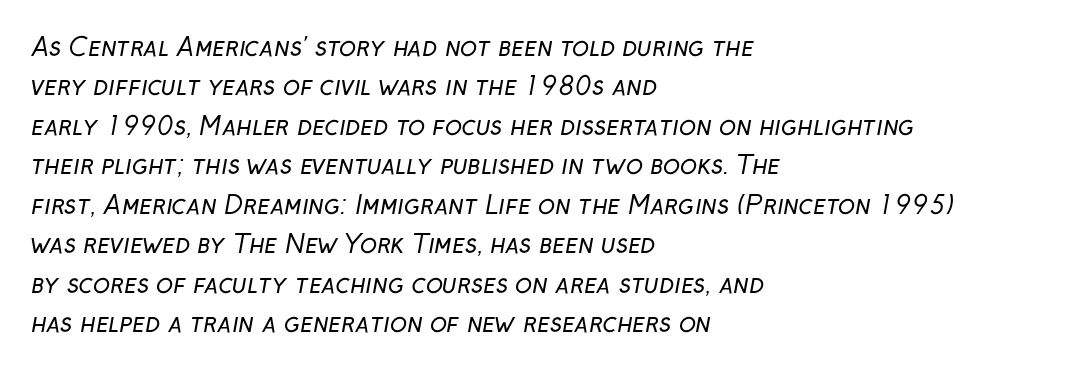
The image shows 25 px text type; set left-aligned, normal line spacing (1.58x), normal letter spacing, not underlined.
